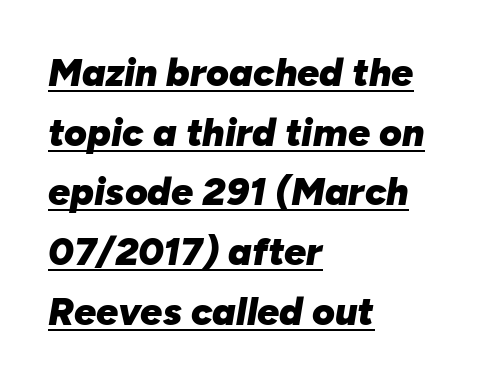
The image shows 39 px heavy type, italic (leaning right); set left-aligned, normal line spacing (1.53x), normal letter spacing, underlined; low stroke contrast and a medium x-height.
